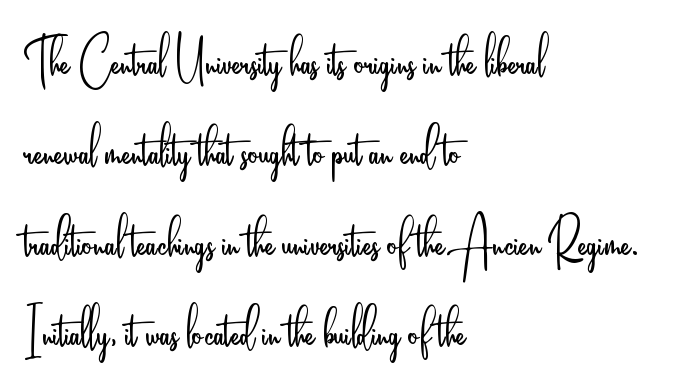
{"serif": "no", "bold": "no", "weight": "light", "width": "condensed", "stroke_contrast": "low", "x_height": "small", "monospaced": "no", "underline": "no", "align": "left", "line_spacing": "normal", "line_spacing_ratio": 1.39, "letter_spacing": "normal", "letter_spacing_em": 0.0, "glyph_px": 65}
